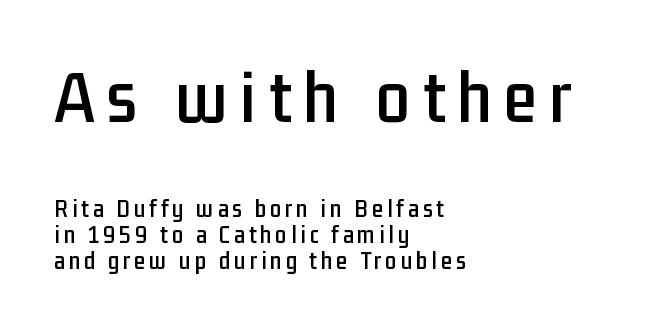
{"serif": "no", "italic": "no", "width": "condensed", "stroke_contrast": "low", "x_height": "medium", "monospaced": "no", "underline": "no", "align": "left", "line_spacing": "tight", "line_spacing_ratio": 1.04, "larger_block": "first", "size_ratio": 3.04, "glyph_px": 76}
